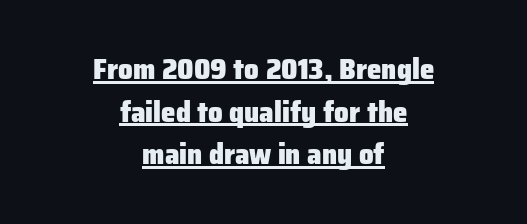
Leading matches the norm, producing a regular column. Caption: standard tracking, unaltered. Unlike a traditional serif, this face leaves its strokes unadorned. Looks like regular typesetting: each glyph gets only the width it needs. Notice how the stems are strictly vertical — no italics here. The lines are quadded center.
